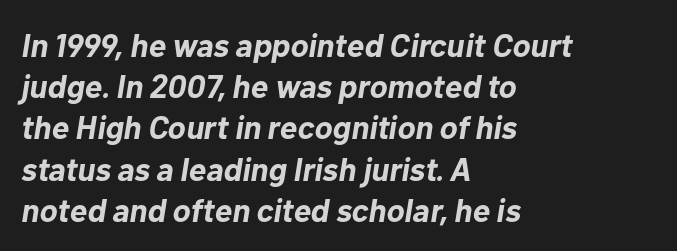
Q: Is the text bold? A: Yes.
Q: Is the text italic (slanted)? A: Yes, it leans right by about 10 degrees.
Q: Is the text underlined? A: No.
Q: How is the paragraph aligned? A: Left-aligned.
Q: Is the spacing between letters normal or unusually wide? A: Normal.
Q: Is the spacing between lines tight, normal or loose? A: Normal.
Q: Width (condensed, normal, or wide)? A: Normal.
Q: Stroke contrast? A: Low.
Q: x-height? A: Medium.
Q: Monospaced? A: No.
